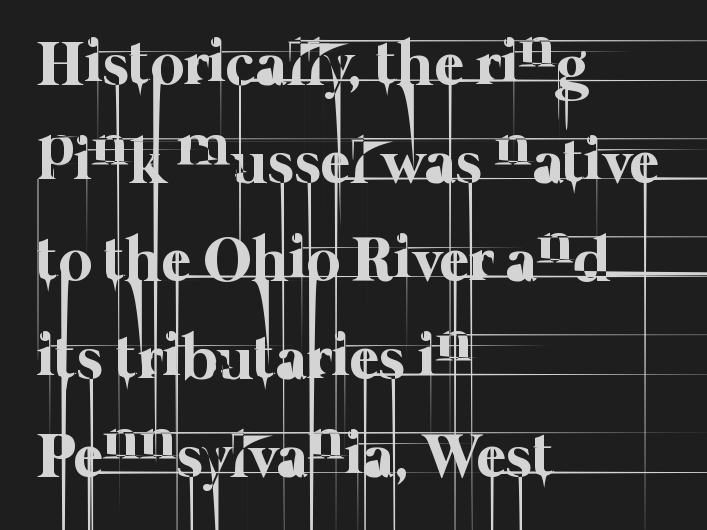
The image shows 64 px thin type; set left-aligned, normal line spacing (1.53x), normal letter spacing, not underlined; low stroke contrast and a medium x-height.
